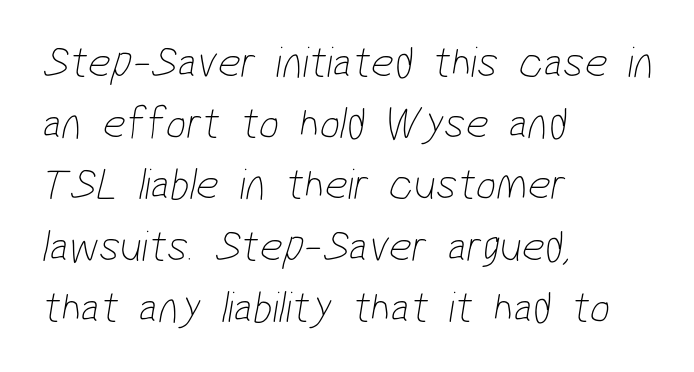
{"serif": "no", "bold": "no", "weight": "thin", "width": "condensed", "stroke_contrast": "low", "x_height": "medium", "monospaced": "no", "underline": "no", "align": "left", "line_spacing": "normal", "line_spacing_ratio": 1.36, "letter_spacing": "normal", "letter_spacing_em": 0.0, "glyph_px": 45}
